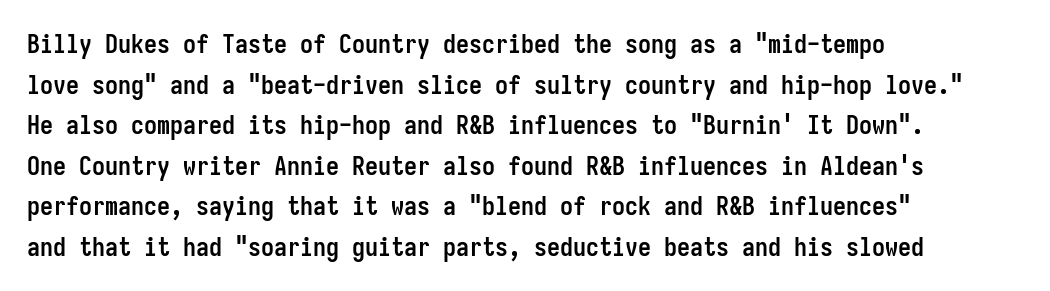
{"italic": "no", "bold": "yes", "underline": "no", "align": "left", "line_spacing": "normal", "line_spacing_ratio": 1.56, "letter_spacing": "normal", "letter_spacing_em": 0.0, "glyph_px": 26}
